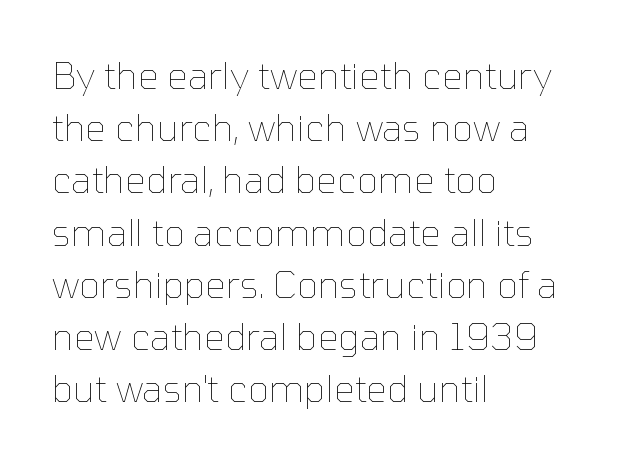
{"italic": "no", "bold": "no", "weight": "thin", "width": "normal", "stroke_contrast": "low", "x_height": "medium", "monospaced": "no", "underline": "no", "align": "left", "line_spacing": "normal", "line_spacing_ratio": 1.41, "letter_spacing": "normal", "letter_spacing_em": 0.0, "glyph_px": 37}
